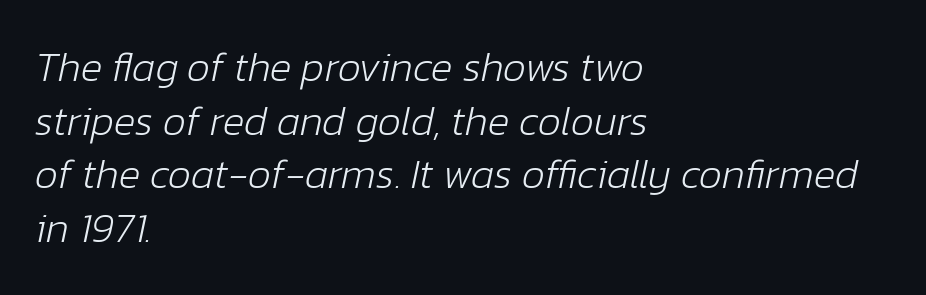
Q: Is the text bold? A: No.
Q: Is the text italic (slanted)? A: Yes, it leans right by about 12 degrees.
Q: Is the text underlined? A: No.
Q: How is the paragraph aligned? A: Left-aligned.
Q: Is the spacing between letters normal or unusually wide? A: Normal.
Q: Is the spacing between lines tight, normal or loose? A: Normal.
Q: Width (condensed, normal, or wide)? A: Normal.
Q: Stroke contrast? A: Low.
Q: x-height? A: Medium.
Q: Monospaced? A: No.
